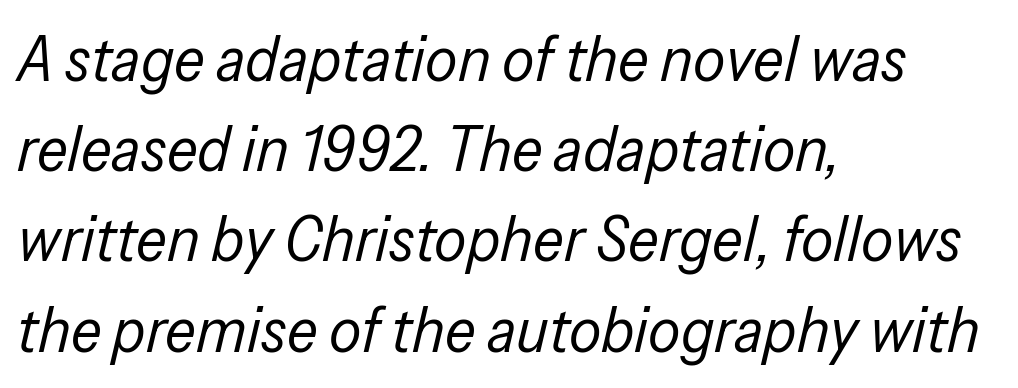
{"italic": "yes", "lean": "right", "slant_degrees": 13, "bold": "no", "weight": "regular", "width": "condensed", "stroke_contrast": "low", "x_height": "medium", "monospaced": "no", "underline": "no", "align": "left", "line_spacing": "normal", "line_spacing_ratio": 1.41, "letter_spacing": "normal", "letter_spacing_em": 0.0, "glyph_px": 64}
